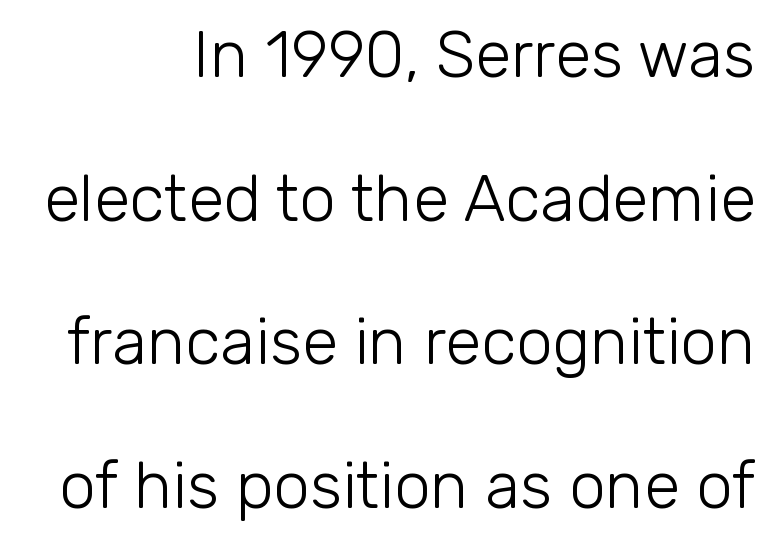
The font sits on the lighter half of the weight spectrum, regular included. Do the characters align in a grid? No, the font is proportional. These lines keep a tight, regular rhythm from letter to letter. Honestly, the rows look like they've been pulled way apart. The paragraph shown leans on its right margin.
